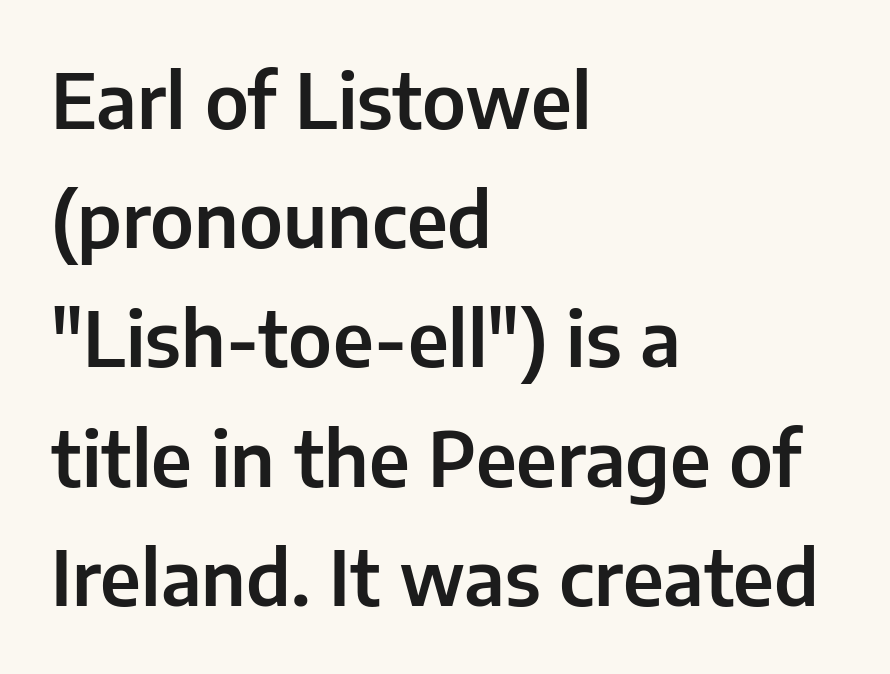
The image shows 75 px sans-serif type, upright; set left-aligned, normal line spacing (1.59x), normal letter spacing, not underlined; low stroke contrast and a medium x-height.
